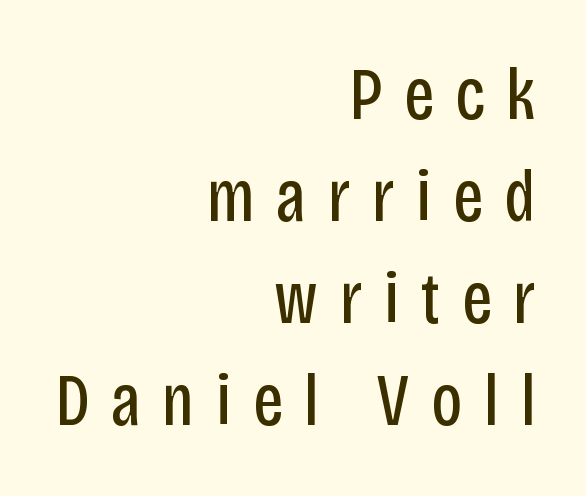
The rendering anchors every line to the right-hand side. I'd call this a sans setting — the letters go barefoot. The letters are spread apart with noticeably loose tracking. The passage shown is not underscored anywhere. The passage shown is typed in a proportional face where columns would drift. Every character sits straight up, as roman type does.
